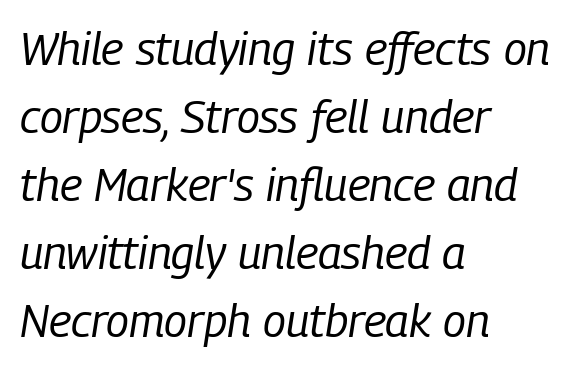
The image shows 46 px regular-weight, condensed type, italic (leaning right); set left-aligned, normal line spacing (1.48x), normal letter spacing, not underlined; low stroke contrast and a medium x-height.
